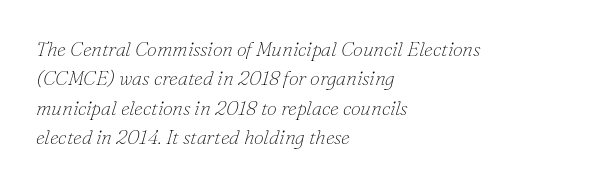
Think standard paragraph weight, or any step lighter than that. These lines keep a tight, regular rhythm from letter to letter. This sample uses an oblique cut, with every glyph tilted off the vertical. Plain, unruled lines of type. A student would call this left alignment; a typographer would say flush left, rag right.
